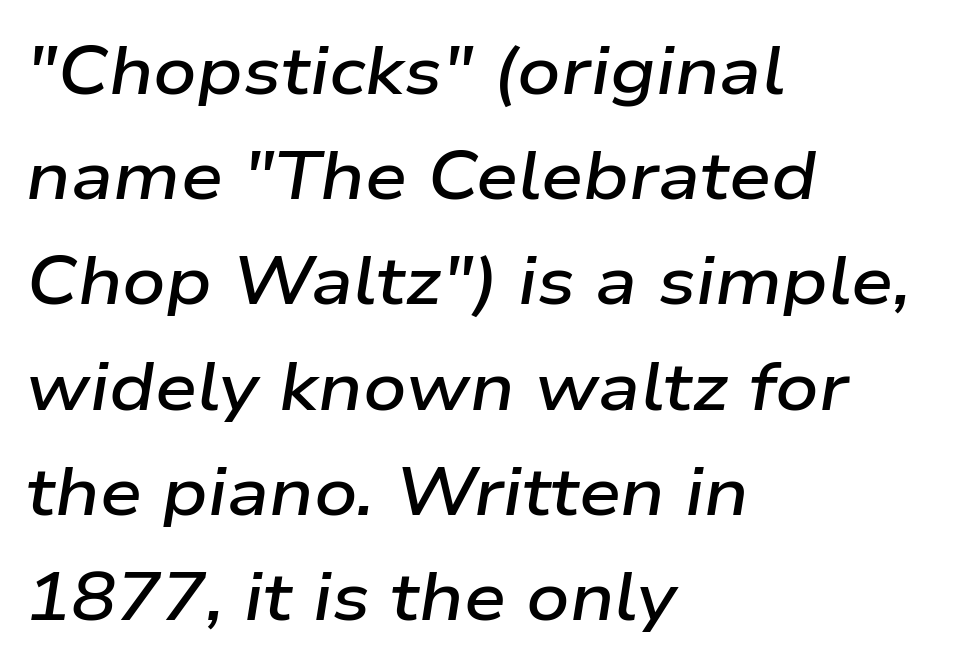
The words here are not underlined. Note the varied advance widths — an 'i' is clearly narrower than an 'm'. Visually the block forms a straight wall on the left and a jagged coastline on the right. Tracking here is standard; glyphs follow each other at the usual distance.
